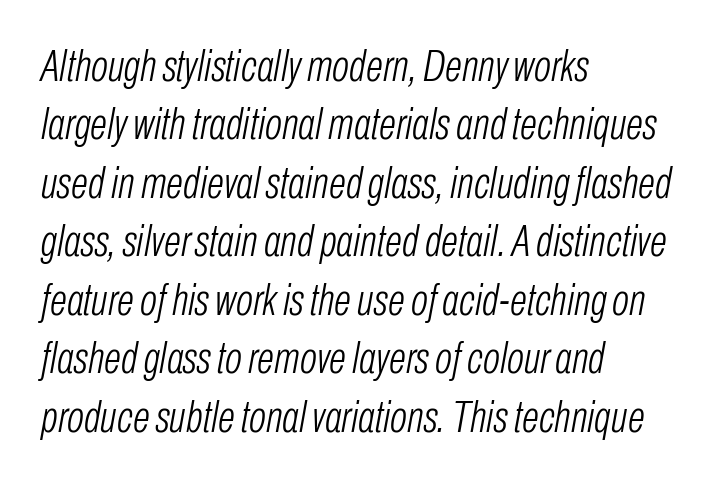
Rule under the text: the space is simply empty. Inter-character spacing is left at the font's built-in metrics. Letters have the restrained weight of plain body copy at most. Casual observation: everything's shoved over to the left. A typesetter would call this proportional, since set widths differ per character. Yep, that's italic — everything's leaning.
